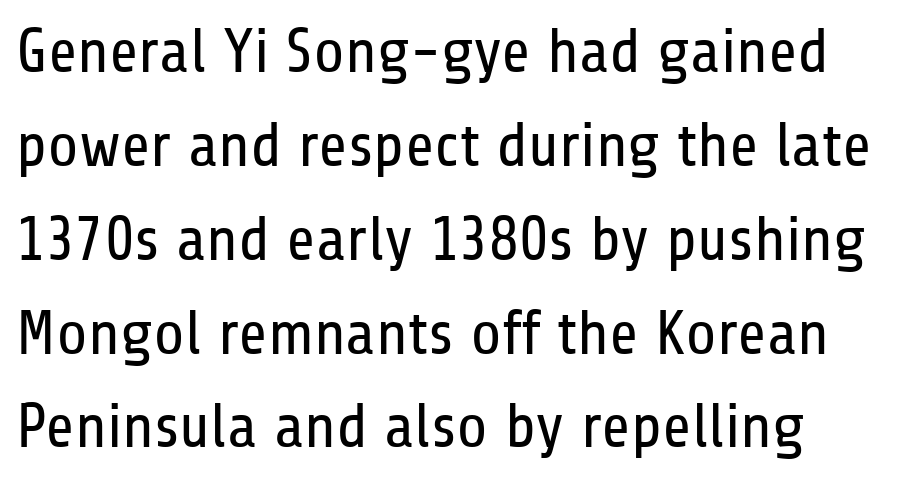
{"serif": "no", "italic": "no", "bold": "no", "weight": "regular", "width": "condensed", "stroke_contrast": "low", "x_height": "medium", "monospaced": "no", "underline": "no", "line_spacing": "normal", "line_spacing_ratio": 1.49, "letter_spacing": "normal", "letter_spacing_em": 0.0, "glyph_px": 63}
